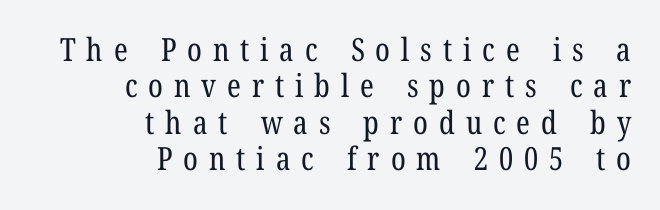
{"serif": "yes", "italic": "no", "bold": "no", "weight": "regular", "width": "condensed", "stroke_contrast": "low", "x_height": "medium", "monospaced": "no", "underline": "no", "align": "right", "line_spacing": "tight", "line_spacing_ratio": 1.14, "letter_spacing": "wide", "letter_spacing_em": 0.34, "glyph_px": 32}
